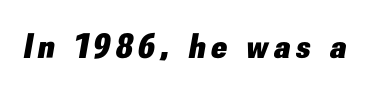
Has an underline been added? It has not. Spacing verdict: proportional, widths tailored to each character. If you drew a line through each stem, it would be angled. You'd pick this weight for a headline — it's a proper bold.
